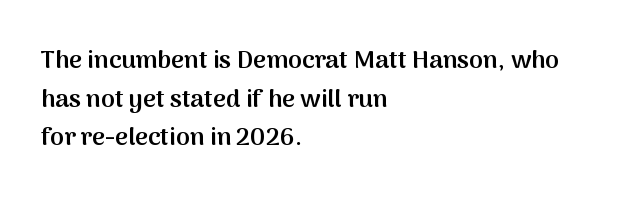
Quick note: underline off. The passage is arranged the way most books set body copy — flush left. Quick note: interline space is typical. Posture: vertical. The letters sit at their default tracking, neither squeezed nor spread.
